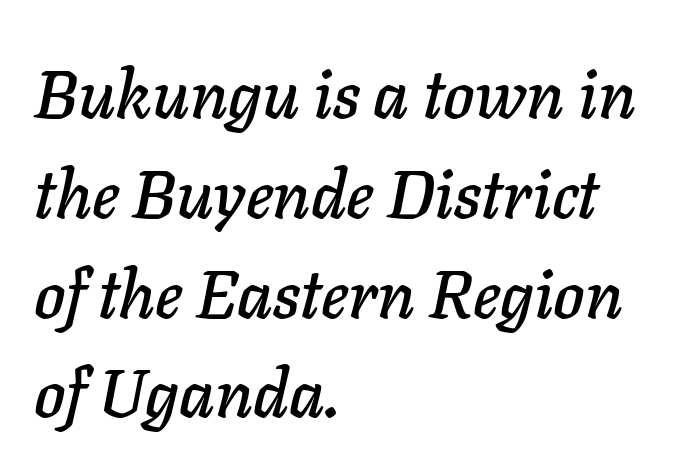
Q: Is the text italic (slanted)? A: Yes, it leans right by about 11 degrees.
Q: Is the text underlined? A: No.
Q: How is the paragraph aligned? A: Left-aligned.
Q: Is the spacing between letters normal or unusually wide? A: Normal.
Q: Is the spacing between lines tight, normal or loose? A: Normal.
Q: Width (condensed, normal, or wide)? A: Normal.
Q: Stroke contrast? A: Low.
Q: x-height? A: Medium.
Q: Monospaced? A: No.
